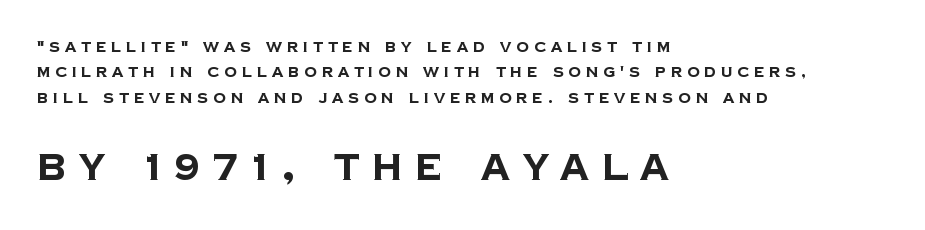
The image shows 36 px bold sans-serif type; set left-aligned, line spacing 1.81x, unusually wide letter spacing (+0.35 em), not underlined; the second (bottom) block is 2.57x larger; low stroke contrast and a large x-height.
